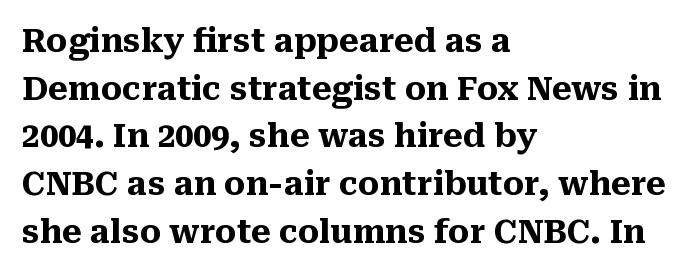
The image shows 32 px heavy serif type, upright; set left-aligned, normal line spacing (1.49x), normal letter spacing, not underlined; medium stroke contrast and a medium x-height.
